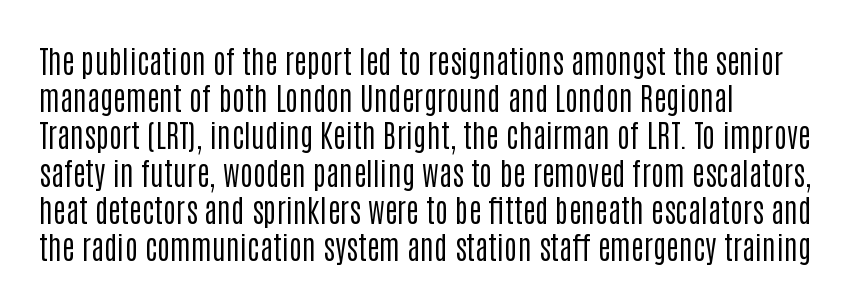
{"serif": "no", "italic": "no", "bold": "no", "weight": "regular", "width": "condensed", "stroke_contrast": "low", "x_height": "large", "monospaced": "no", "underline": "no", "align": "left", "line_spacing_ratio": 1.2, "letter_spacing": "normal", "letter_spacing_em": 0.0, "glyph_px": 31}
